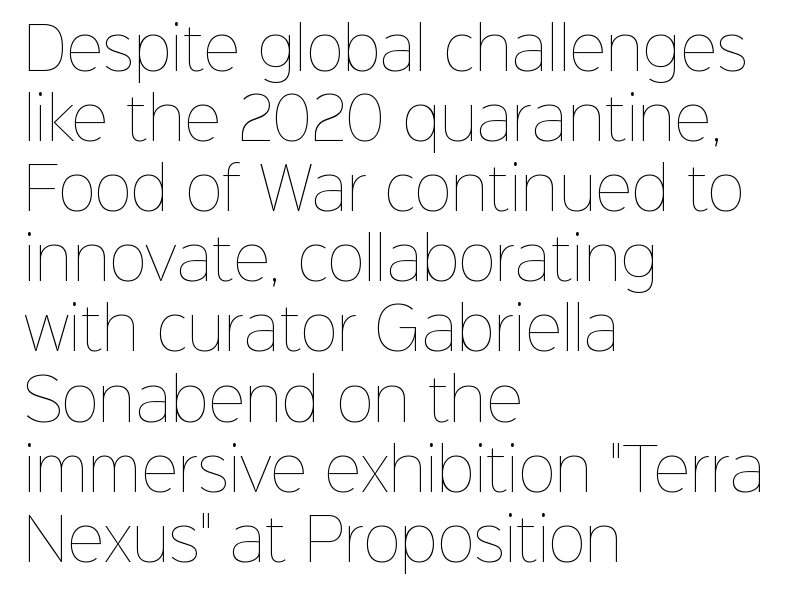
{"italic": "no", "bold": "no", "weight": "thin", "width": "normal", "stroke_contrast": "low", "x_height": "medium", "monospaced": "no", "underline": "no", "align": "left", "line_spacing_ratio": 1.23, "letter_spacing": "normal", "letter_spacing_em": 0.0, "glyph_px": 57}
